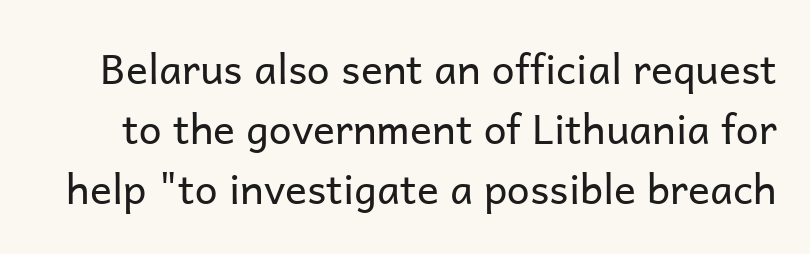
The image shows 41 px regular-weight sans-serif type, upright; set normal line spacing (1.46x), normal letter spacing, not underlined; low stroke contrast and a medium x-height.
